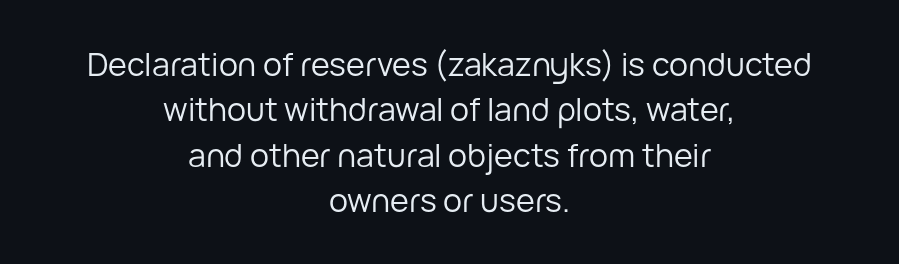
A student would call this center alignment; a typographer would say set centered. A typesetter would call this proportional, since set widths differ per character. Descenders hang freely into open space. Regarding serifs, this sample does without them. Vertical stems look standard width or narrower in stroke. The block of text has a typical density, with ordinary space between rows.
